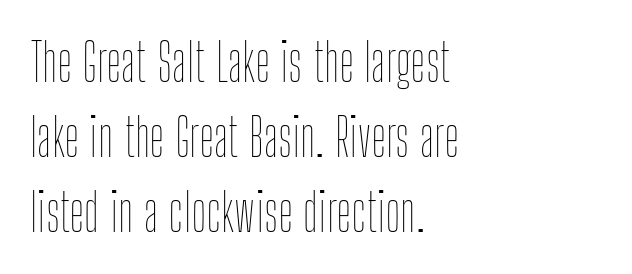
The image shows 52 px thin, condensed type, upright; set left-aligned, normal line spacing (1.44x), normal letter spacing, not underlined; low stroke contrast and a medium x-height.
